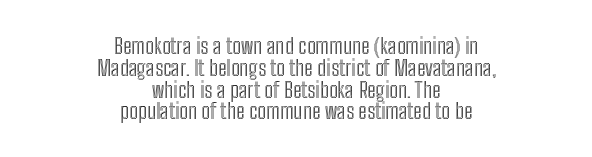
Q: Is the text italic (slanted)? A: No, it is upright.
Q: Is the text underlined? A: No.
Q: How is the paragraph aligned? A: Centered.
Q: Is the spacing between letters normal or unusually wide? A: Normal.
Q: Is the spacing between lines tight, normal or loose? A: Tight.
